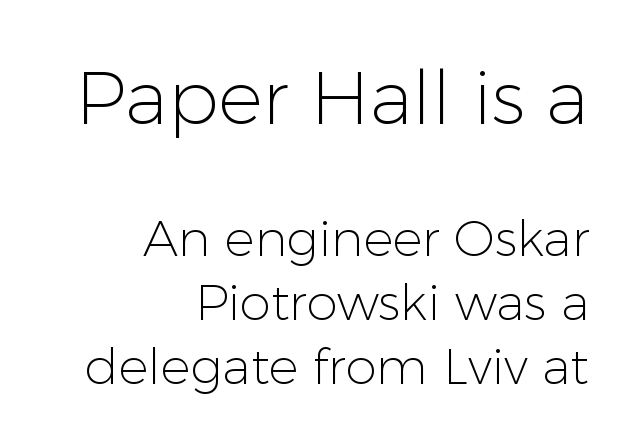
This sample is right-justified, so line beginnings fall wherever the words allow. Caption: standard tracking, unaltered. If you measured baseline to baseline, you'd find a middling distance. This sample uses a sans-serif face.
